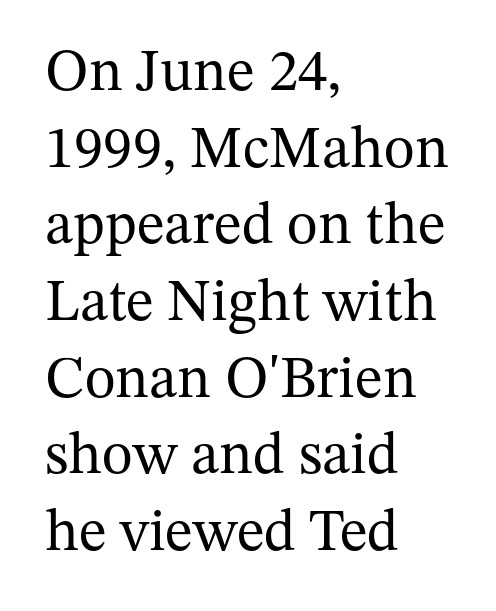
Q: Is the text bold? A: No.
Q: Is the text italic (slanted)? A: No, it is upright.
Q: Is the typeface a serif or a sans-serif typeface? A: Serif.
Q: Is the text underlined? A: No.
Q: How is the paragraph aligned? A: Left-aligned.
Q: Is the spacing between letters normal or unusually wide? A: Normal.
Q: Is the spacing between lines tight, normal or loose? A: Normal.
Q: Width (condensed, normal, or wide)? A: Normal.
Q: Stroke contrast? A: Medium.
Q: x-height? A: Medium.
Q: Monospaced? A: No.
